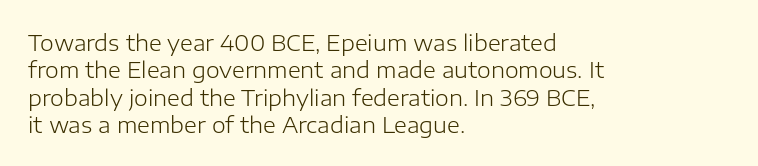
{"italic": "no", "bold": "no", "underline": "no", "align": "left", "line_spacing_ratio": 1.24, "letter_spacing": "normal", "letter_spacing_em": 0.0, "glyph_px": 22}
